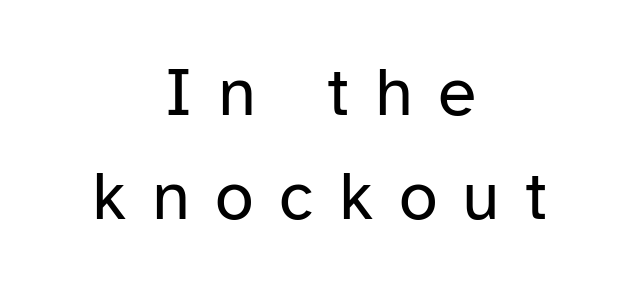
{"serif": "no", "italic": "no", "bold": "no", "weight": "regular", "width": "normal", "stroke_contrast": "low", "x_height": "medium", "monospaced": "no", "underline": "no", "align": "center", "line_spacing": "normal", "line_spacing_ratio": 1.48, "letter_spacing": "wide", "letter_spacing_em": 0.36, "glyph_px": 70}
